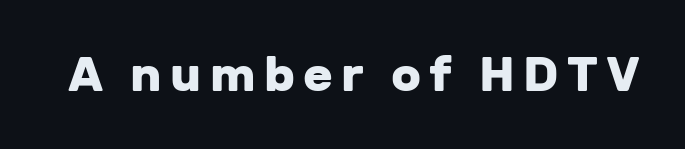
{"serif": "no", "italic": "no", "bold": "yes", "weight": "heavy", "width": "normal", "stroke_contrast": "low", "x_height": "medium", "monospaced": "no", "underline": "no", "glyph_px": 49}
